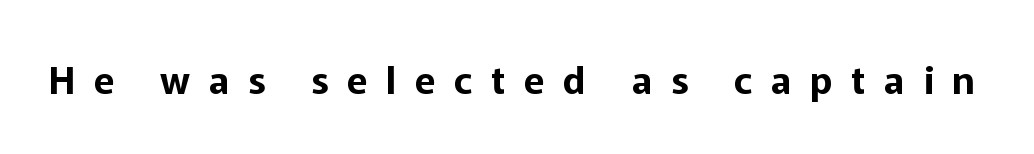
Typographically, this falls in the sans-serif category. A bare baseline throughout the passage. Do the letters lean? They stand straight. Proportional: the letters do not fall into vertical columns. Observe the wide spacing: letters keep a clear distance from each other.
